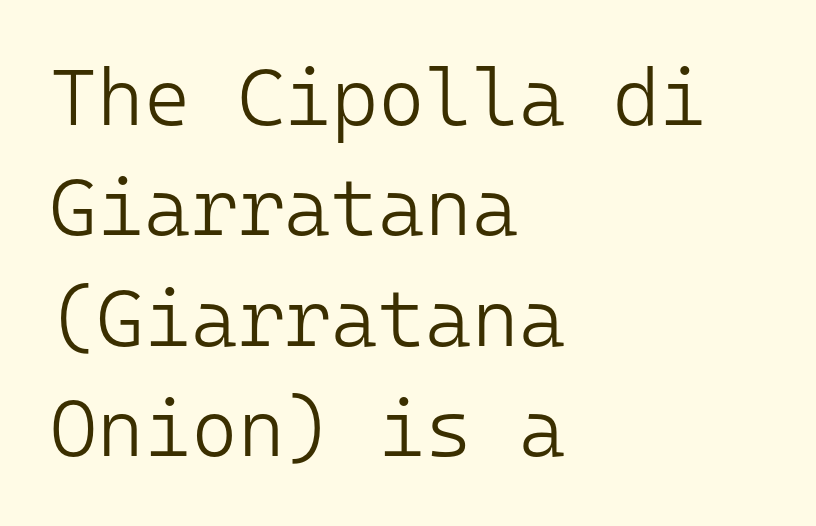
Quick note: interline space is typical. Font category for this specimen: sans-serif. The weight would be labelled regular, book, light, or lighter still. Only glyphs here, with clear space below each row.
